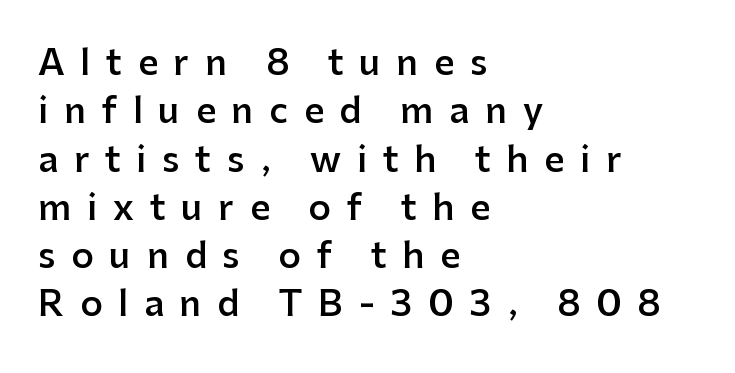
Q: Is the text bold? A: Semi-bold.
Q: Is the text italic (slanted)? A: No, it is upright.
Q: Is the typeface a serif or a sans-serif typeface? A: Sans-serif.
Q: Is the text underlined? A: No.
Q: How is the paragraph aligned? A: Left-aligned.
Q: Is the spacing between letters normal or unusually wide? A: Unusually wide.
Q: Is the spacing between lines tight, normal or loose? A: Normal.
Q: Width (condensed, normal, or wide)? A: Normal.
Q: Stroke contrast? A: Low.
Q: x-height? A: Medium.
Q: Monospaced? A: No.
